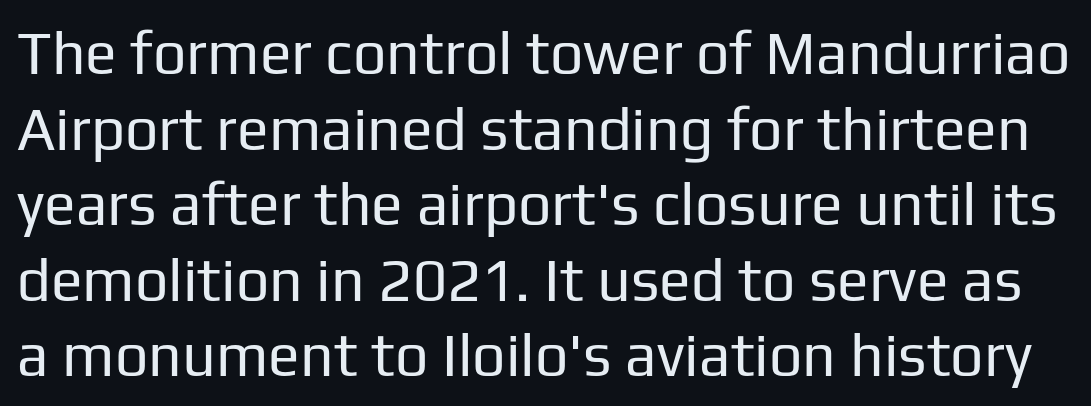
Q: Is the text bold? A: No.
Q: Is the text italic (slanted)? A: No, it is upright.
Q: Is the typeface a serif or a sans-serif typeface? A: Sans-serif.
Q: Is the text underlined? A: No.
Q: Is the spacing between letters normal or unusually wide? A: Normal.
Q: Is the spacing between lines tight, normal or loose? A: Normal.
Q: Width (condensed, normal, or wide)? A: Normal.
Q: Stroke contrast? A: Low.
Q: x-height? A: Medium.
Q: Monospaced? A: No.
